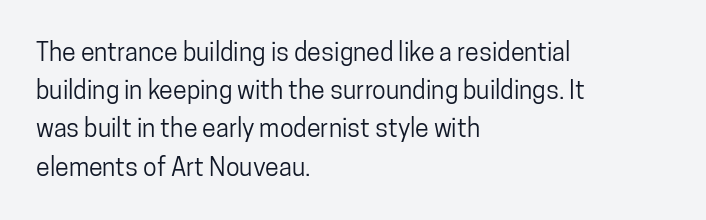
Q: Is the text italic (slanted)? A: No, it is upright.
Q: Is the text underlined? A: No.
Q: How is the paragraph aligned? A: Left-aligned.
Q: Is the spacing between letters normal or unusually wide? A: Normal.
Q: Is the spacing between lines tight, normal or loose? A: Normal.
